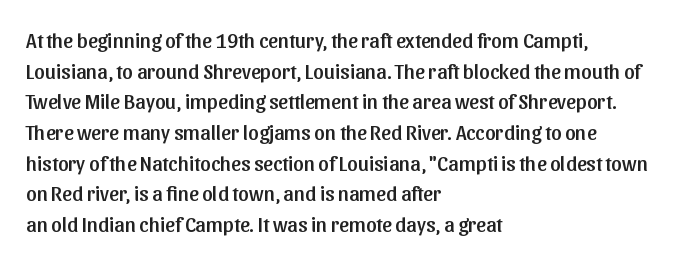
Style check: upright. Quick note: interline space is typical. This sample uses plain, unmodified letter spacing. In CSS terms this would be text-align: left.
